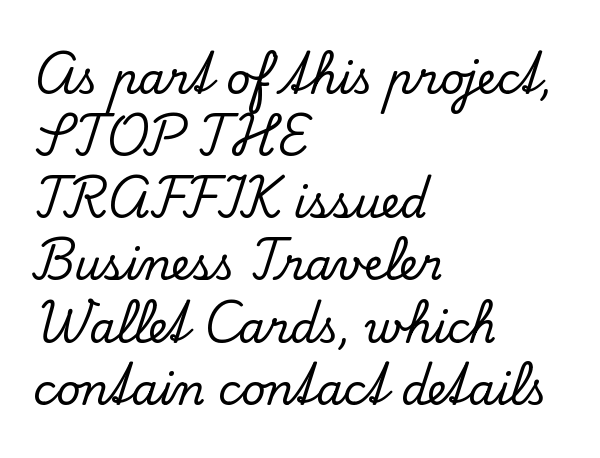
The image shows 42 px serif type; set left-aligned, normal line spacing (1.48x), normal letter spacing, not underlined; low stroke contrast and a small x-height.
